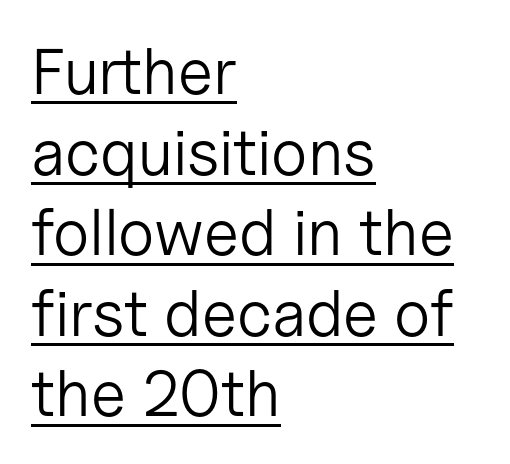
Glyph-to-glyph distance matches everyday printed text. Characters remain perfectly vertical along every line. You can tell from the bare stems that sans-serif type was used. Is this a fixed-width face? No — the glyphs have proportional, varying widths. This reads as an unemphasized weight, regular at the heaviest.
